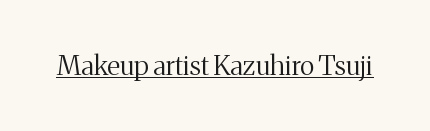
The image shows 27 px text type, upright; set normal letter spacing, underlined.
